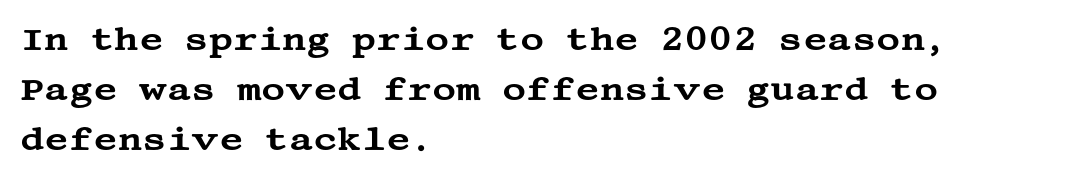
The image shows 33 px wide serif type, upright; set left-aligned, normal line spacing (1.52x), normal letter spacing, not underlined; medium stroke contrast and a large x-height.
